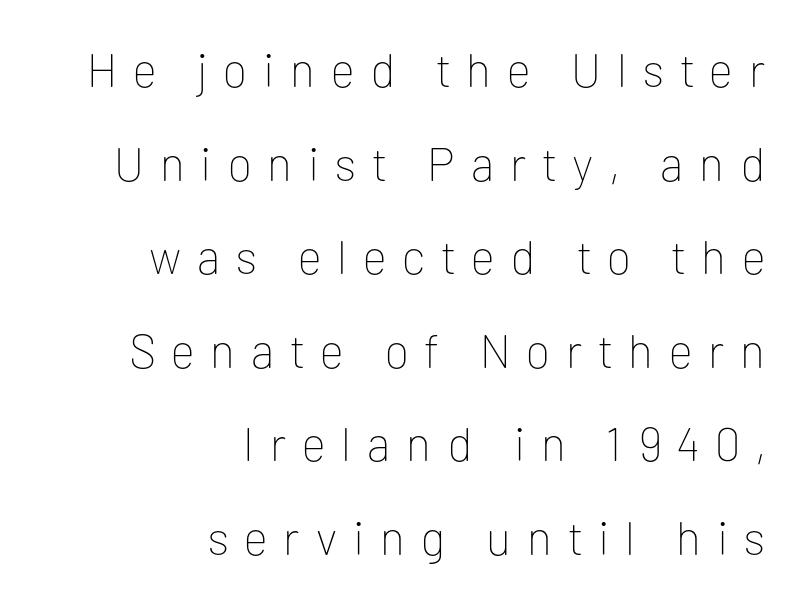
Q: Is the text bold? A: No.
Q: Is the text italic (slanted)? A: No, it is upright.
Q: Is the typeface a serif or a sans-serif typeface? A: Sans-serif.
Q: Is the text underlined? A: No.
Q: How is the paragraph aligned? A: Right-aligned.
Q: Is the spacing between letters normal or unusually wide? A: Unusually wide.
Q: Is the spacing between lines tight, normal or loose? A: Loose.
Q: Width (condensed, normal, or wide)? A: Normal.
Q: Stroke contrast? A: Low.
Q: x-height? A: Medium.
Q: Monospaced? A: No.
